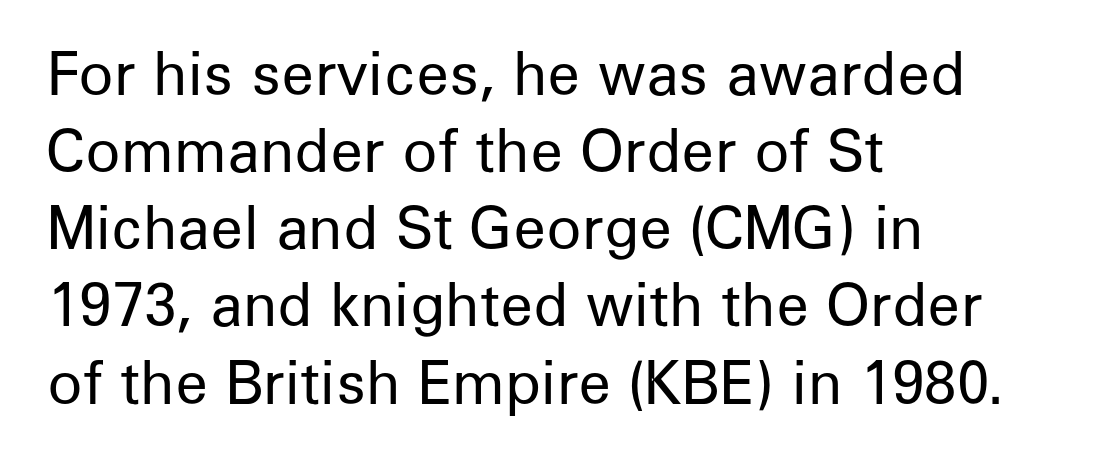
Does extra space separate the letters? No, they use regular spacing. Regarding serifs, this sample does without them. Ink coverage per letter is moderate at most. These lines are rendered in a variable-pitch font. Leftover space on each line is placed entirely after the last word.
